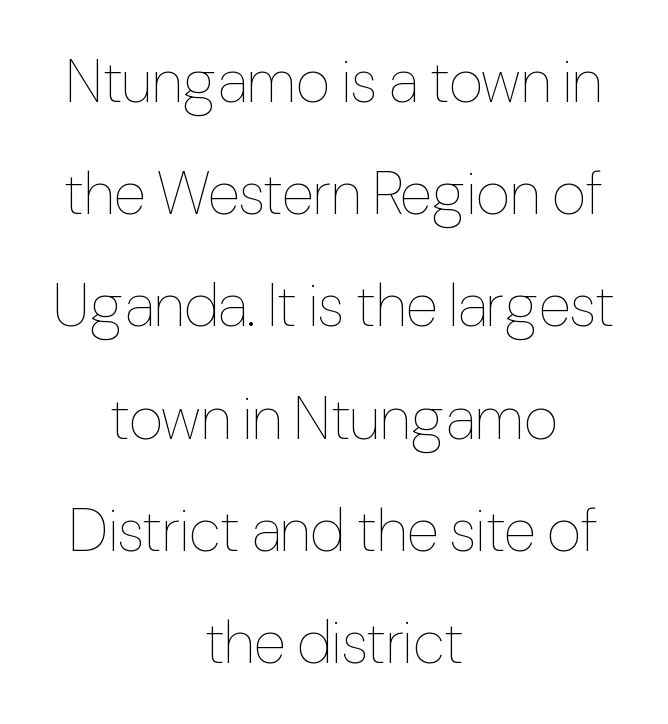
The image shows 60 px thin, condensed type, upright; set centered, line spacing 1.87x, normal letter spacing, not underlined; low stroke contrast and a medium x-height.
